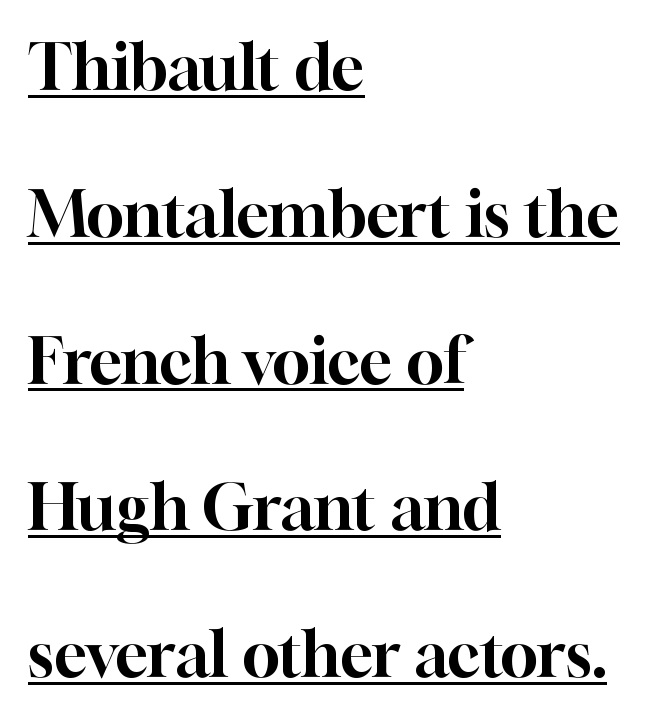
The image shows 63 px serif type, upright; set left-aligned, loose line spacing (2.33x), normal letter spacing, underlined; high stroke contrast and a medium x-height.
